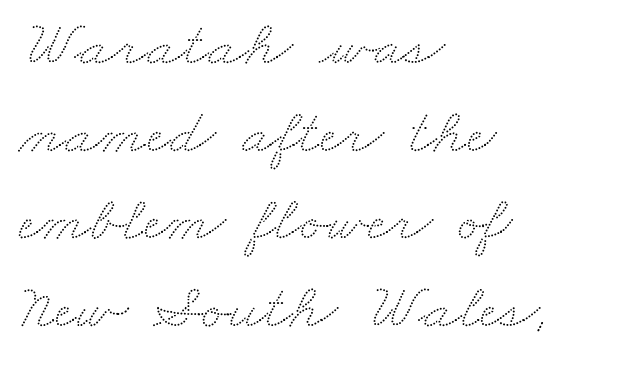
The image shows 65 px wide type; set left-aligned, normal line spacing (1.35x), normal letter spacing, not underlined; low stroke contrast and a small x-height.
